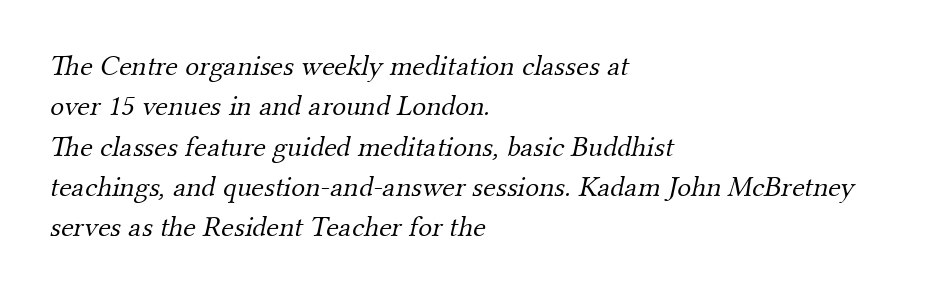
{"serif": "yes", "bold": "no", "weight": "light", "width": "normal", "stroke_contrast": "medium", "x_height": "small", "monospaced": "no", "underline": "no", "align": "left", "line_spacing": "normal", "line_spacing_ratio": 1.39, "letter_spacing": "normal", "letter_spacing_em": 0.0, "glyph_px": 29}
